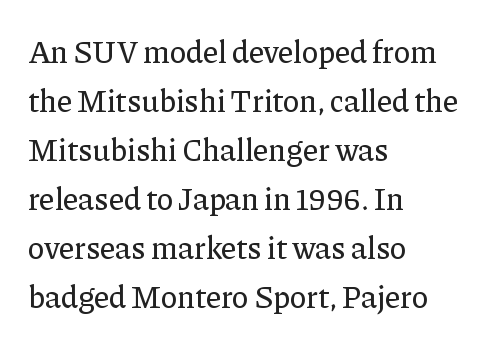
Q: Is the text italic (slanted)? A: No, it is upright.
Q: Is the typeface a serif or a sans-serif typeface? A: Serif.
Q: Is the text underlined? A: No.
Q: How is the paragraph aligned? A: Left-aligned.
Q: Is the spacing between letters normal or unusually wide? A: Normal.
Q: Is the spacing between lines tight, normal or loose? A: Normal.
Q: Width (condensed, normal, or wide)? A: Normal.
Q: Stroke contrast? A: Low.
Q: x-height? A: Medium.
Q: Monospaced? A: No.
